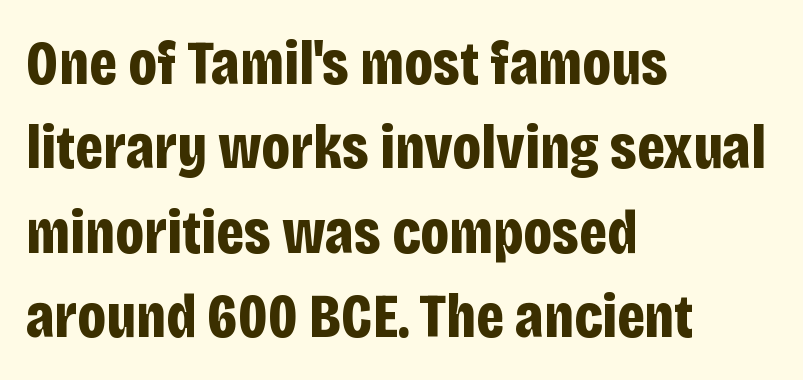
Honestly, the row spacing looks completely unremarkable. Tracking here is standard; glyphs follow each other at the usual distance. The rendering uses natural spacing where letterforms have individual widths. A student would call this left alignment; a typographer would say flush left, rag right.
